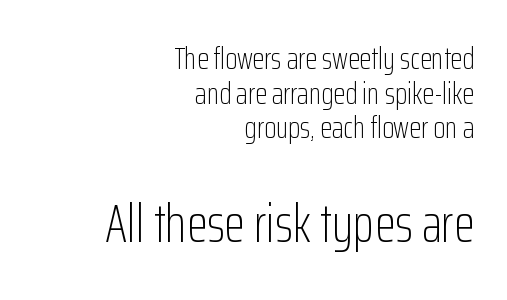
{"serif": "no", "italic": "no", "bold": "no", "weight": "light", "width": "condensed", "stroke_contrast": "low", "x_height": "medium", "monospaced": "no", "underline": "no", "align": "right", "line_spacing": "tight", "line_spacing_ratio": 1.12, "letter_spacing": "normal", "letter_spacing_em": 0.0, "larger_block": "second", "size_ratio": 1.74, "glyph_px": 54}
